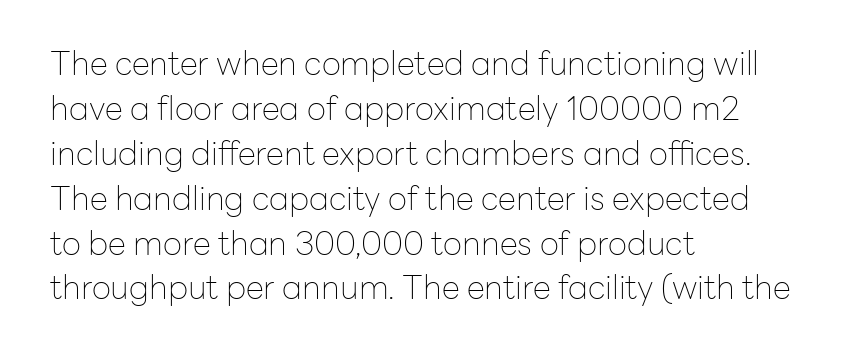
{"serif": "no", "italic": "no", "bold": "no", "weight": "thin", "width": "normal", "stroke_contrast": "low", "x_height": "medium", "monospaced": "no", "underline": "no", "align": "left", "line_spacing": "normal", "line_spacing_ratio": 1.36, "letter_spacing": "normal", "letter_spacing_em": 0.0, "glyph_px": 33}
